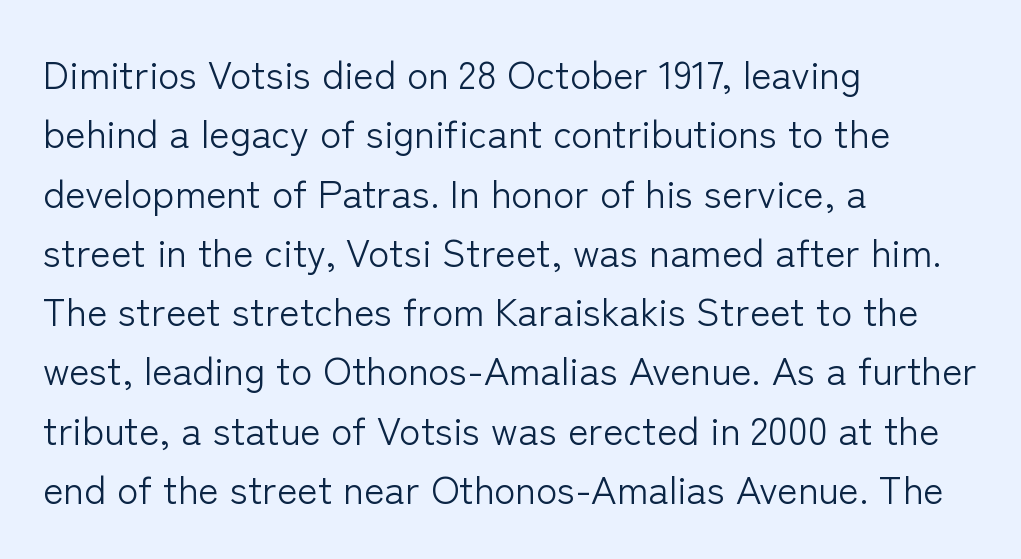
{"serif": "no", "italic": "no", "bold": "no", "weight": "light", "width": "normal", "stroke_contrast": "low", "x_height": "medium", "monospaced": "no", "underline": "no", "align": "left", "line_spacing": "normal", "line_spacing_ratio": 1.52, "letter_spacing": "normal", "letter_spacing_em": 0.0, "glyph_px": 39}
